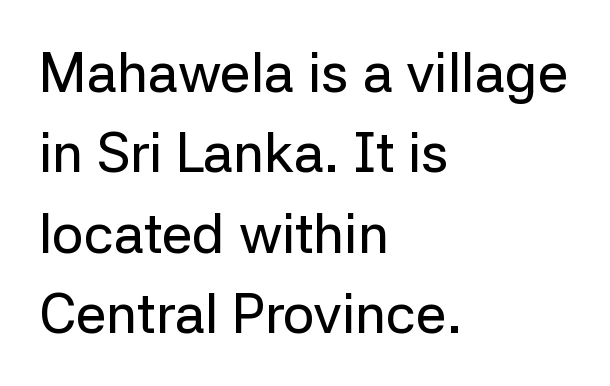
Q: Is the text italic (slanted)? A: No, it is upright.
Q: Is the typeface a serif or a sans-serif typeface? A: Sans-serif.
Q: Is the text underlined? A: No.
Q: How is the paragraph aligned? A: Left-aligned.
Q: Is the spacing between letters normal or unusually wide? A: Normal.
Q: Is the spacing between lines tight, normal or loose? A: Normal.
Q: Width (condensed, normal, or wide)? A: Normal.
Q: Stroke contrast? A: Low.
Q: x-height? A: Medium.
Q: Monospaced? A: No.
